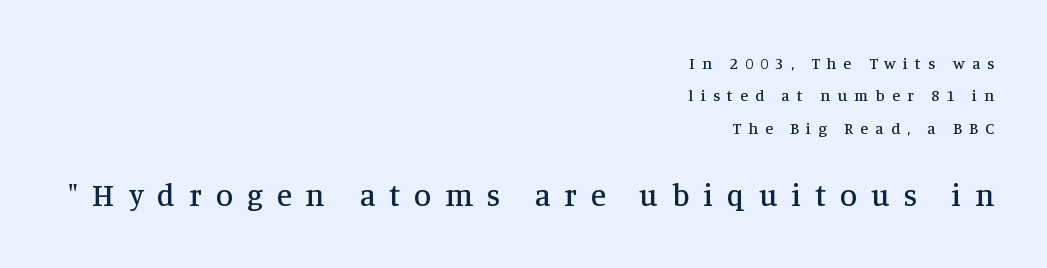
Looks like regular typesetting: each glyph gets only the width it needs. Leading is clearly above the norm, producing a sparse column. Letterform terminals end in serifs throughout the passage. Visually the block forms a straight wall on the right and a jagged coastline on the left.
